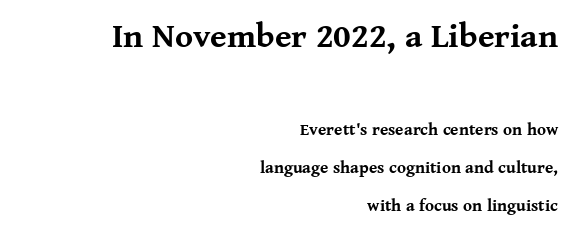
The image shows 34 px bold serif type, upright; set right-aligned, loose line spacing (2.23x), normal letter spacing, not underlined; the first (top) block is 2.0x larger; medium stroke contrast and a medium x-height.
